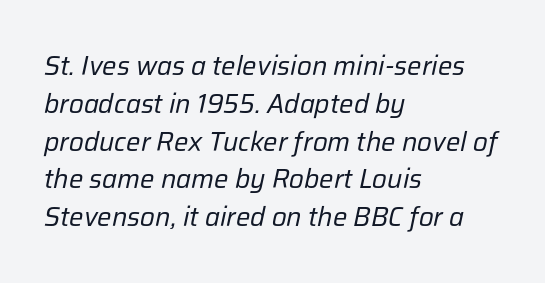
{"italic": "yes", "lean": "right", "slant_degrees": 12, "bold": "no", "underline": "no", "align": "left", "line_spacing": "normal", "line_spacing_ratio": 1.4, "letter_spacing": "normal", "letter_spacing_em": 0.0, "glyph_px": 27}
